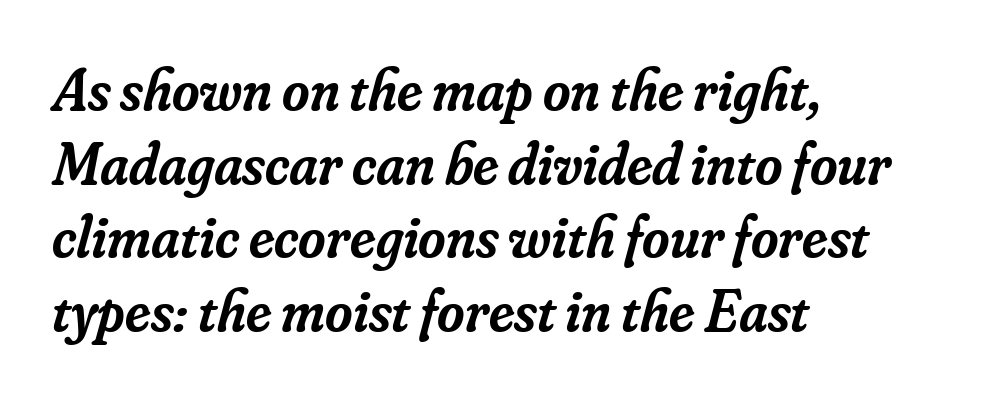
Honestly, there is no underline to notice here at all. The glyphs look as if they've been sheared to an angle. Caption: multi-line text, flush left, ragged right. Do the characters align in a grid? No, the font is proportional. The passage shown is semibold, sitting just below true bold.
